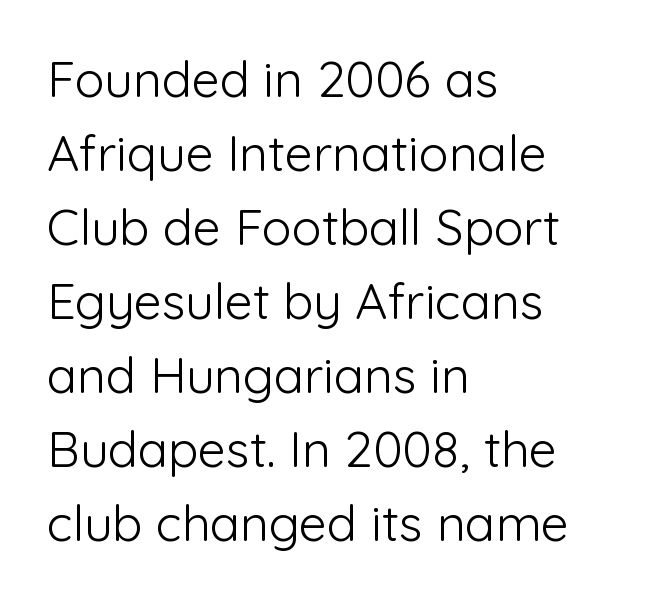
{"serif": "no", "italic": "no", "bold": "no", "weight": "light", "width": "normal", "stroke_contrast": "low", "x_height": "medium", "monospaced": "no", "underline": "no", "align": "left", "line_spacing": "normal", "line_spacing_ratio": 1.48, "letter_spacing": "normal", "letter_spacing_em": 0.0, "glyph_px": 50}
